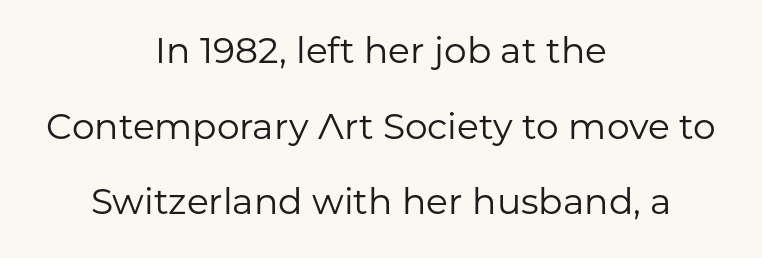
These lines stack symmetrically, like a column narrowing and widening about its center. Every character sits straight up, as roman type does. The zone under the glyphs is completely vacant. A typesetter would call this proportional, since set widths differ per character. Notice the wide empty band between every row — that's loose leading.
